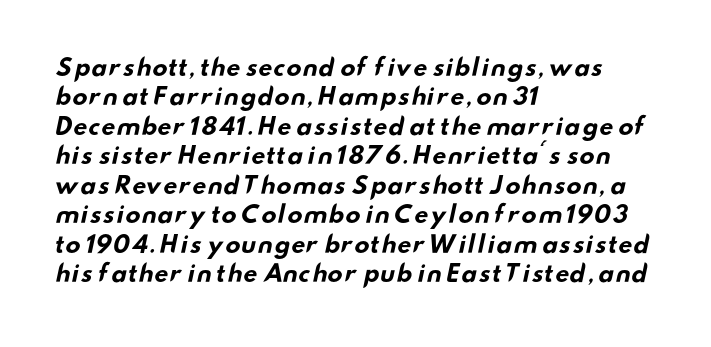
Q: Is the text bold? A: Yes.
Q: Is the text underlined? A: No.
Q: How is the paragraph aligned? A: Left-aligned.
Q: Is the spacing between letters normal or unusually wide? A: Normal.
Q: Is the spacing between lines tight, normal or loose? A: Normal.
